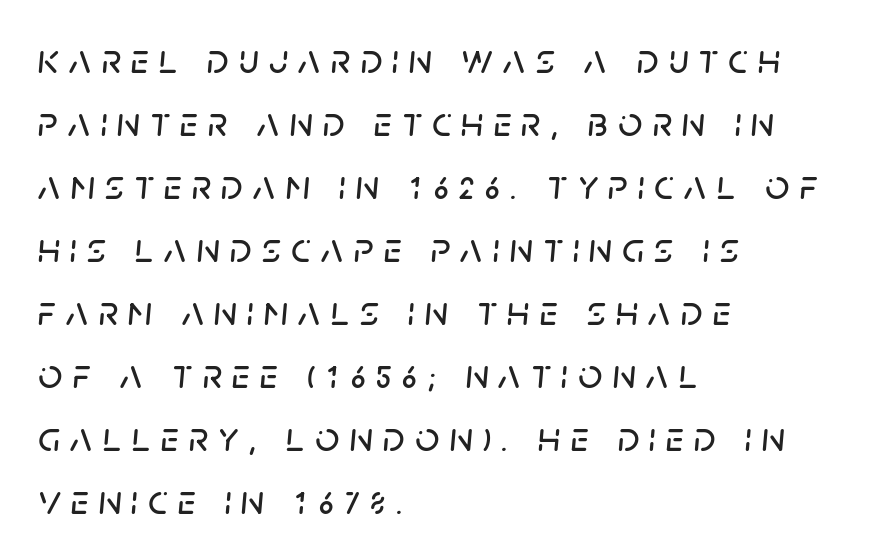
The image shows 42 px text type, italic (leaning right); set left-aligned, normal line spacing (1.5x), unusually wide letter spacing (+0.24 em), not underlined; low stroke contrast and a large x-height.
